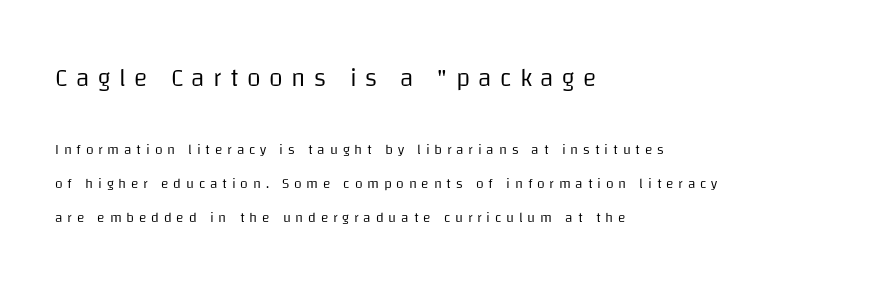
These lines were composed using upright roman letters. The face used here appears at its bigger size in the upper chunk. These glyphs show unthickened strokes, regular width or finer. The setting favours the left margin, as ordinary paragraphs usually do.
